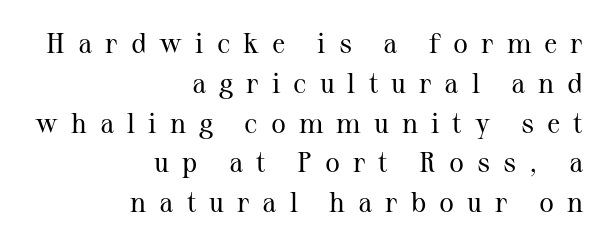
{"serif": "yes", "italic": "no", "bold": "no", "weight": "regular", "width": "normal", "stroke_contrast": "medium", "x_height": "medium", "monospaced": "no", "underline": "no", "align": "right", "line_spacing": "normal", "line_spacing_ratio": 1.42, "letter_spacing": "wide", "letter_spacing_em": 0.46, "glyph_px": 28}
